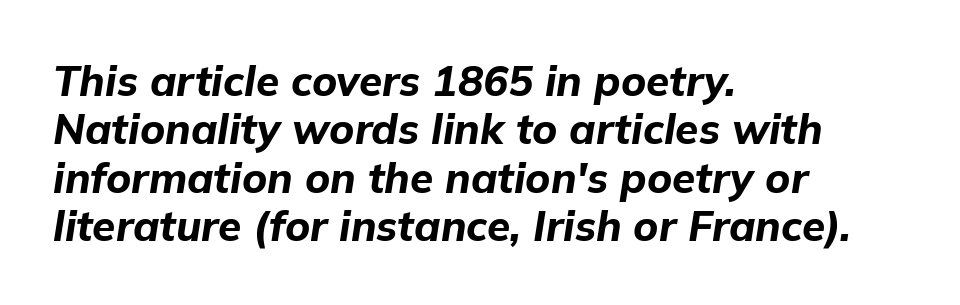
{"italic": "yes", "lean": "right", "slant_degrees": 9, "bold": "yes", "weight": "bold", "width": "normal", "stroke_contrast": "low", "x_height": "medium", "monospaced": "no", "underline": "no", "align": "left", "line_spacing": "tight", "line_spacing_ratio": 1.15, "letter_spacing": "normal", "letter_spacing_em": 0.0, "glyph_px": 42}
